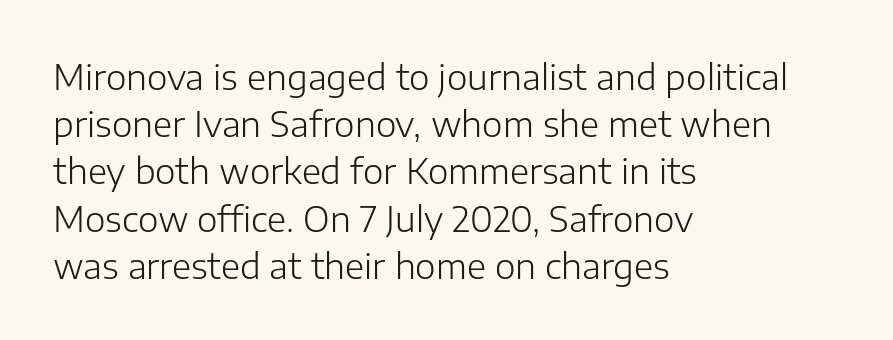
The image shows 35 px light sans-serif type, upright; set left-aligned, normal line spacing (1.35x), normal letter spacing, not underlined; low stroke contrast and a medium x-height.
